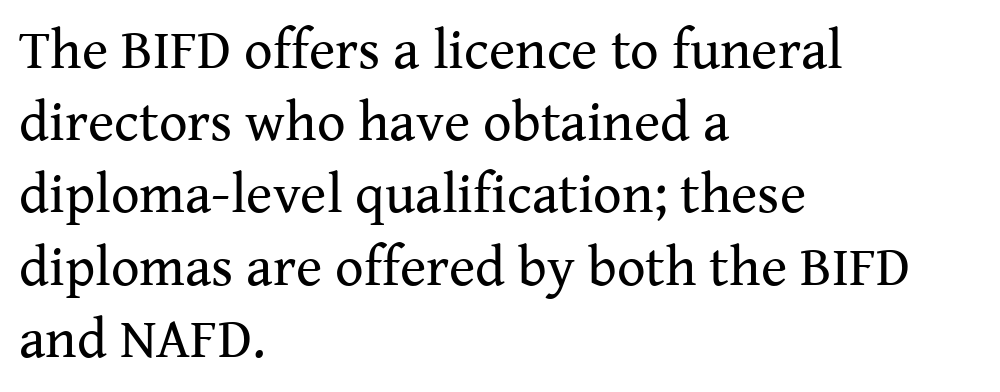
Every row of glyphs begins at an identical x-position on the left. A normal amount of white space separates one row of letters from the next. Check the space under the baseline: it is left empty. The text was rendered using a seriffed face with decorative stroke endings.
